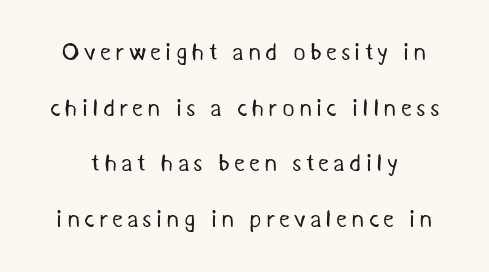
The strip under each line holds only bare page. This block would shrink considerably if given ordinary leading; it's expanded now. Stroke thickness stays within the range of a standard reading face or lighter.
